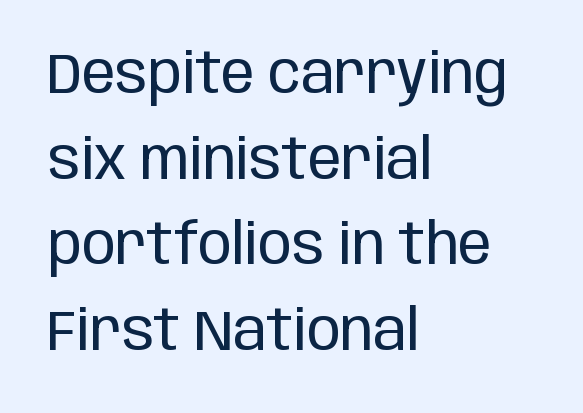
The image shows 56 px regular-weight, condensed sans-serif type, upright; set left-aligned, normal line spacing (1.53x), normal letter spacing, not underlined; low stroke contrast and a large x-height.
